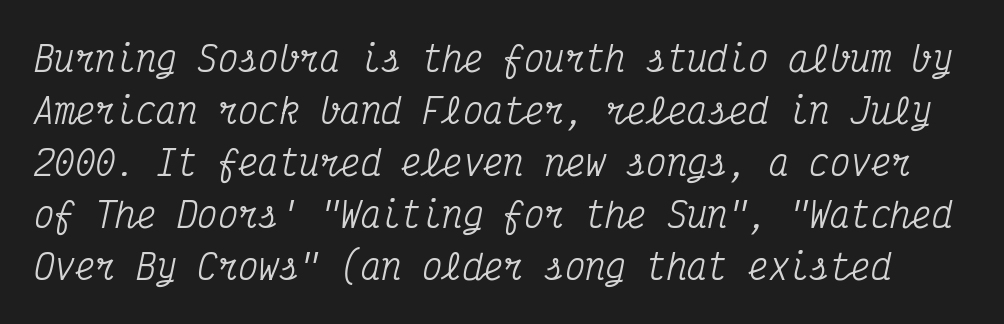
Q: Is the text italic (slanted)? A: Yes, it leans right by about 12 degrees.
Q: Is the typeface a serif or a sans-serif typeface? A: Serif.
Q: Is the text underlined? A: No.
Q: Is the spacing between letters normal or unusually wide? A: Normal.
Q: Is the spacing between lines tight, normal or loose? A: Normal.
Q: Width (condensed, normal, or wide)? A: Condensed.
Q: Stroke contrast? A: Medium.
Q: x-height? A: Medium.
Q: Monospaced? A: Yes.
